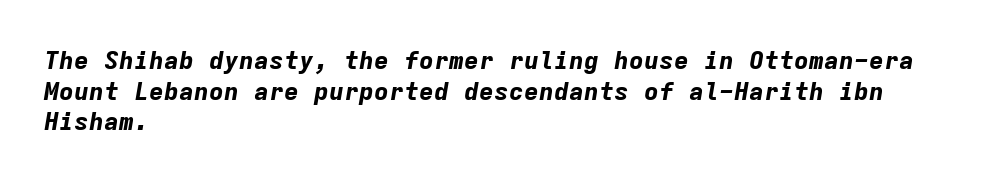
{"italic": "yes", "lean": "right", "slant_degrees": 9, "bold": "yes", "underline": "no", "align": "left", "line_spacing_ratio": 1.23, "letter_spacing": "normal", "letter_spacing_em": 0.0, "glyph_px": 25}
